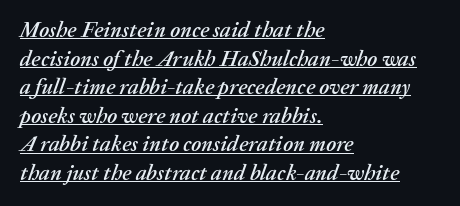
{"italic": "yes", "lean": "right", "slant_degrees": 20, "underline": "yes", "align": "left", "line_spacing": "normal", "line_spacing_ratio": 1.3, "letter_spacing": "normal", "letter_spacing_em": 0.0, "glyph_px": 22}
